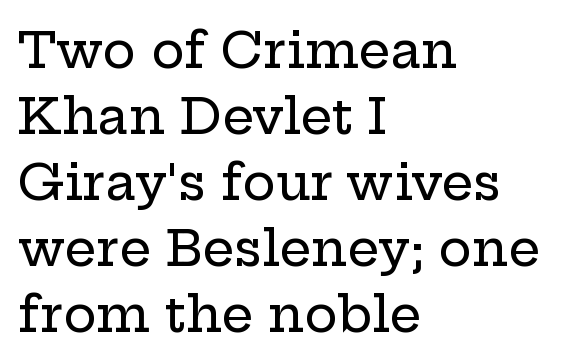
Plain, unruled lines of type. Character widths vary here, with narrow letters taking less room than wide ones. Small tapered or slab feet sit at the stroke ends, so this counts as serif. Nothing unusual about the tracking: characters are spaced as the font intends.
